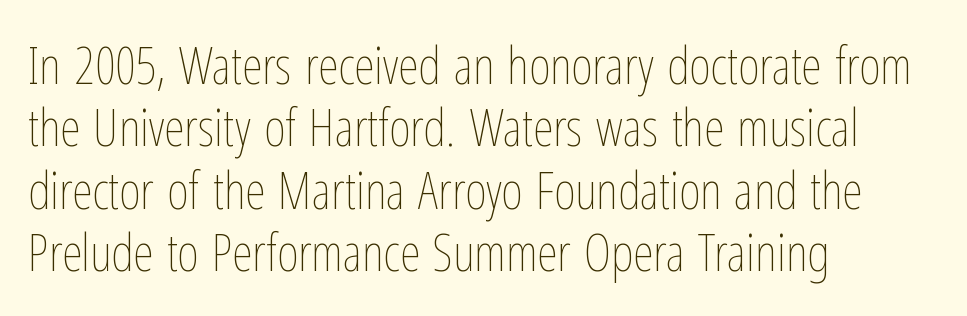
Spacing verdict: proportional, widths tailored to each character. Letters rest on an invisible, unmarked baseline. The passage is arranged the way most books set body copy — flush left. Upright lettering throughout. The cut favours lightness, reaching ordinary text weight at its darkest.
